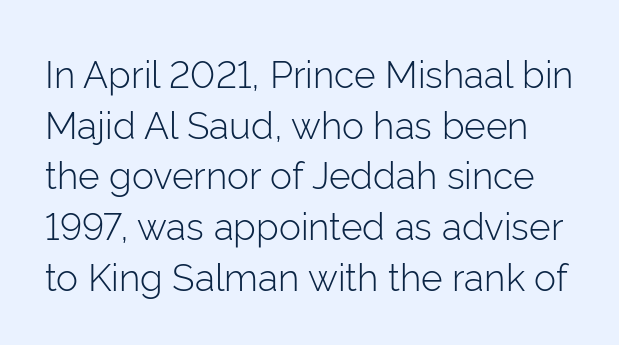
A typesetter would call this proportional, since set widths differ per character. Quick note: underline off. This sample uses a sans-serif face. If you drew a line through each stem, it would be perfectly vertical. Observe the ordinary spacing: letters are neighbours, not strangers.
